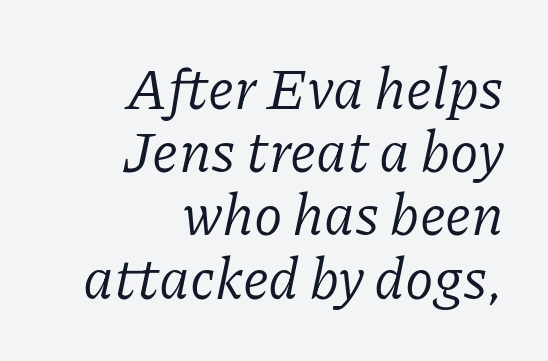
Has an underline been added? It has not. Honestly, the letter spacing is just normal — you wouldn't notice it. The letterforms sit at book weight or below. Posture: slanted. Do the characters align in a grid? No, the font is proportional. Does the copy run flush right? Yes — the right margin is perfectly even.
